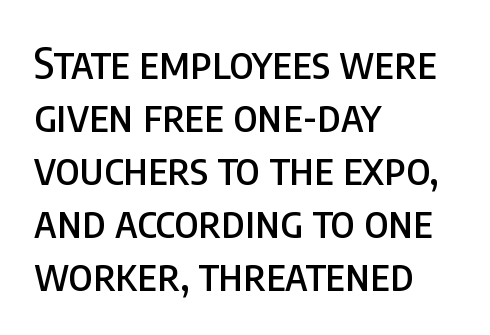
The image shows 43 px condensed sans-serif type, upright; set left-aligned, line spacing 1.23x, normal letter spacing, not underlined; low stroke contrast and a large x-height.
